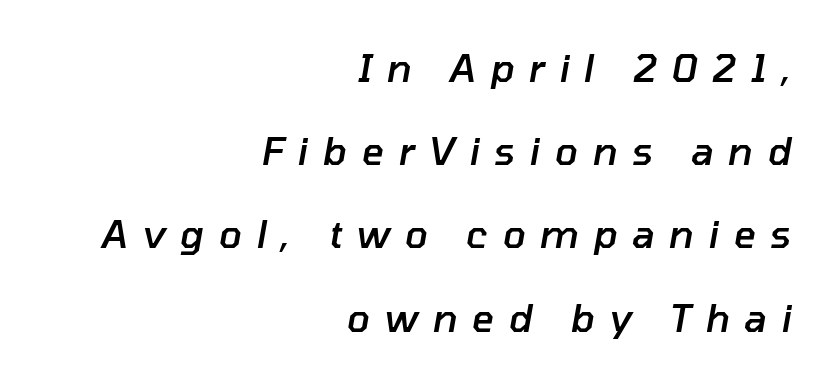
The image shows 38 px semibold type, italic (leaning right); set right-aligned, loose line spacing (2.19x), unusually wide letter spacing (+0.38 em), not underlined; low stroke contrast and a medium x-height.
